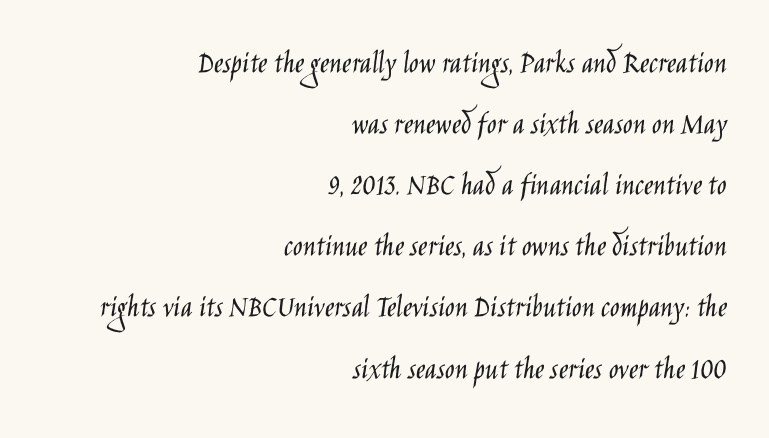
{"serif": "no", "bold": "no", "weight": "light", "width": "condensed", "stroke_contrast": "low", "x_height": "large", "monospaced": "no", "underline": "no", "align": "right", "line_spacing": "loose", "line_spacing_ratio": 1.91, "letter_spacing": "normal", "letter_spacing_em": 0.0, "glyph_px": 32}
